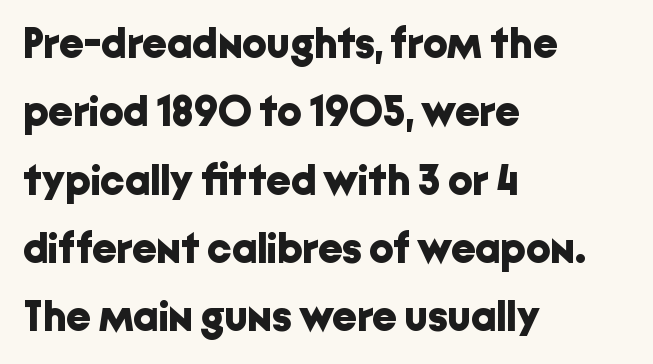
{"serif": "no", "italic": "no", "bold": "yes", "weight": "bold", "width": "normal", "stroke_contrast": "low", "x_height": "medium", "monospaced": "no", "underline": "no", "align": "left", "line_spacing": "normal", "line_spacing_ratio": 1.59, "letter_spacing": "normal", "letter_spacing_em": 0.0, "glyph_px": 43}
